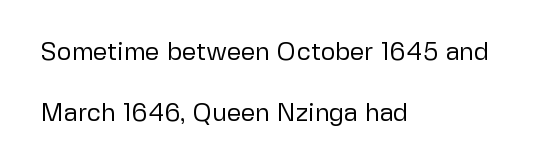
Q: Is the text bold? A: No.
Q: Is the text italic (slanted)? A: No, it is upright.
Q: Is the text underlined? A: No.
Q: How is the paragraph aligned? A: Left-aligned.
Q: Is the spacing between letters normal or unusually wide? A: Normal.
Q: Is the spacing between lines tight, normal or loose? A: Loose.
